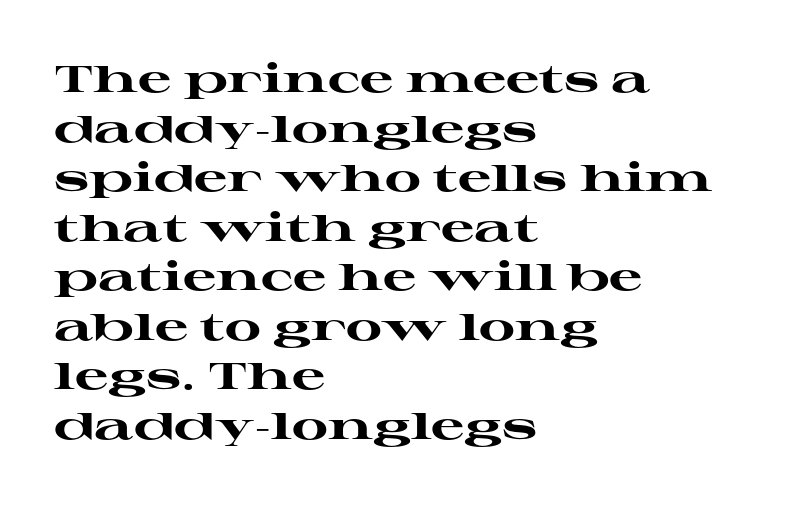
{"serif": "yes", "italic": "no", "bold": "yes", "weight": "heavy", "width": "wide", "stroke_contrast": "high", "x_height": "medium", "monospaced": "no", "underline": "no", "align": "left", "line_spacing": "normal", "line_spacing_ratio": 1.34, "letter_spacing": "normal", "letter_spacing_em": 0.0, "glyph_px": 37}
